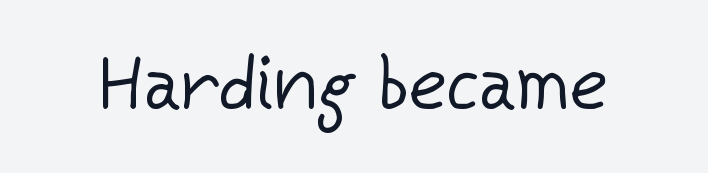
You can tell it's not italic because the verticals are truly vertical. Caption: standard tracking, unaltered. Type style note: lacks serifs. Beneath every word, the page is bare. Vertical stems look standard width or narrower in stroke. Think of a printed novel: that variable character pitch is what you see here.
